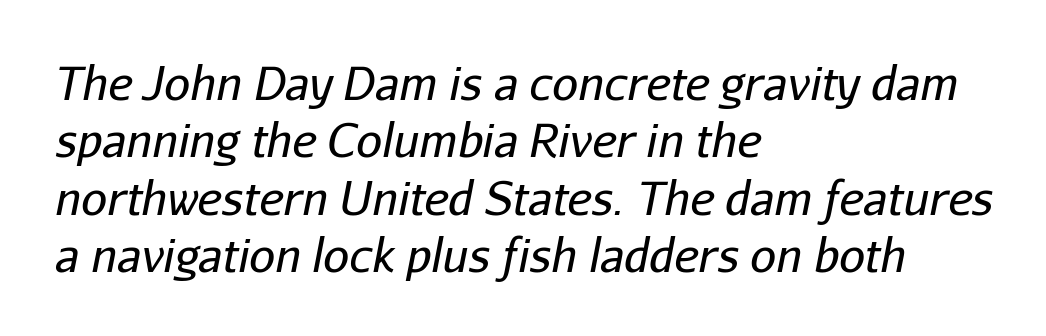
{"italic": "yes", "lean": "right", "slant_degrees": 11, "bold": "no", "weight": "regular", "width": "normal", "stroke_contrast": "low", "x_height": "medium", "monospaced": "no", "underline": "no", "align": "left", "line_spacing": "normal", "line_spacing_ratio": 1.25, "letter_spacing": "normal", "letter_spacing_em": 0.0, "glyph_px": 46}
